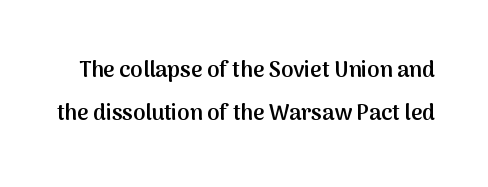
The image shows 22 px text type, upright; set loose line spacing (1.96x), normal letter spacing, not underlined.
